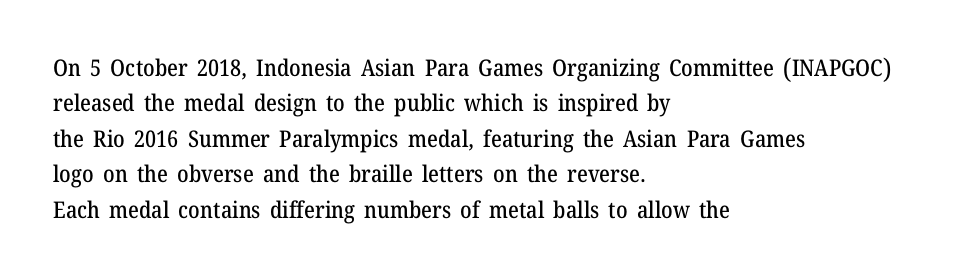
Q: Is the text italic (slanted)? A: No, it is upright.
Q: Is the text underlined? A: No.
Q: How is the paragraph aligned? A: Left-aligned.
Q: Is the spacing between letters normal or unusually wide? A: Normal.
Q: Is the spacing between lines tight, normal or loose? A: Normal.
